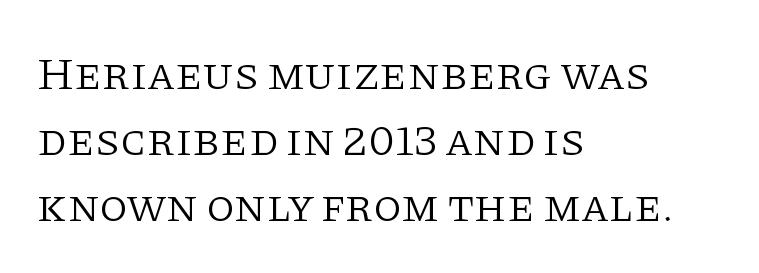
Q: Is the text bold? A: No.
Q: Is the text italic (slanted)? A: No, it is upright.
Q: Is the typeface a serif or a sans-serif typeface? A: Serif.
Q: Is the text underlined? A: No.
Q: How is the paragraph aligned? A: Left-aligned.
Q: Is the spacing between letters normal or unusually wide? A: Normal.
Q: Is the spacing between lines tight, normal or loose? A: Normal.
Q: Width (condensed, normal, or wide)? A: Normal.
Q: Stroke contrast? A: Low.
Q: x-height? A: Large.
Q: Monospaced? A: No.
